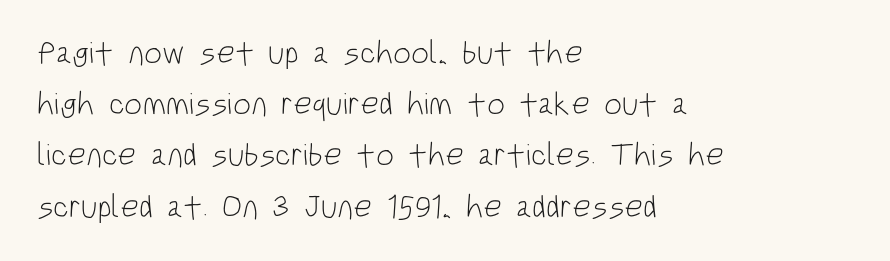
{"serif": "no", "italic": "no", "bold": "no", "weight": "light", "width": "condensed", "stroke_contrast": "low", "x_height": "large", "monospaced": "no", "underline": "no", "align": "left", "line_spacing": "normal", "line_spacing_ratio": 1.6, "letter_spacing": "normal", "letter_spacing_em": 0.0, "glyph_px": 32}
